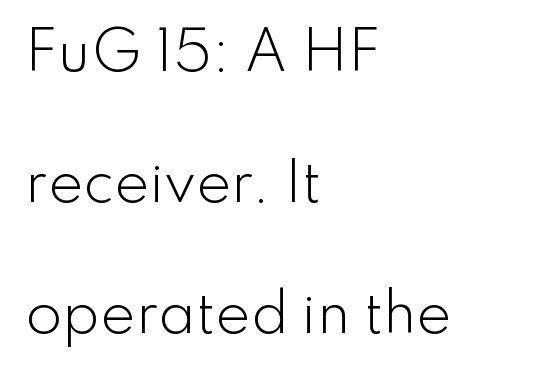
{"serif": "no", "italic": "no", "bold": "no", "weight": "light", "width": "normal", "stroke_contrast": "low", "x_height": "small", "monospaced": "no", "underline": "no", "align": "left", "line_spacing": "loose", "line_spacing_ratio": 2.47, "letter_spacing": "normal", "letter_spacing_em": 0.0, "glyph_px": 53}
